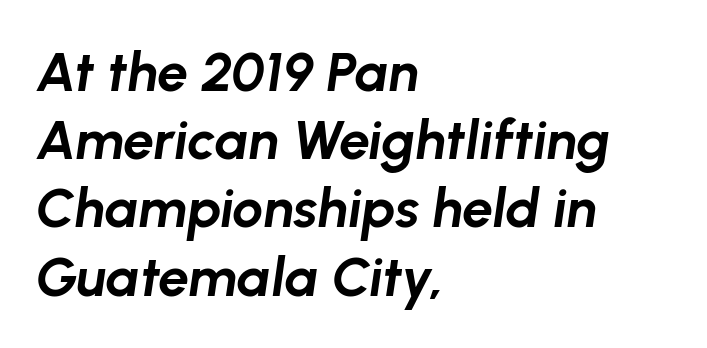
{"italic": "yes", "lean": "right", "slant_degrees": 8, "bold": "yes", "weight": "bold", "width": "normal", "stroke_contrast": "low", "x_height": "medium", "monospaced": "no", "underline": "no", "align": "left", "line_spacing_ratio": 1.24, "letter_spacing": "normal", "letter_spacing_em": 0.0, "glyph_px": 55}
